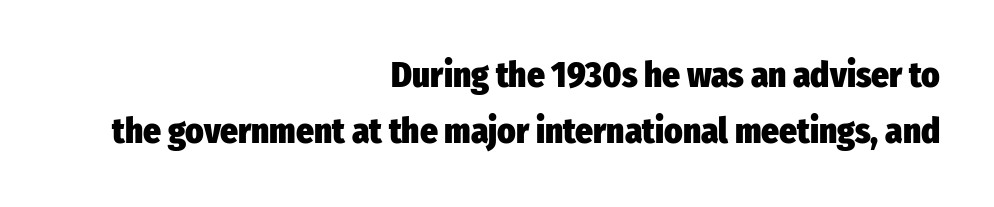
Q: Is the text bold? A: Yes.
Q: Is the text italic (slanted)? A: No, it is upright.
Q: Is the typeface a serif or a sans-serif typeface? A: Sans-serif.
Q: Is the text underlined? A: No.
Q: How is the paragraph aligned? A: Right-aligned.
Q: Is the spacing between letters normal or unusually wide? A: Normal.
Q: Is the spacing between lines tight, normal or loose? A: Normal.
Q: Width (condensed, normal, or wide)? A: Condensed.
Q: Stroke contrast? A: Low.
Q: x-height? A: Medium.
Q: Monospaced? A: No.
